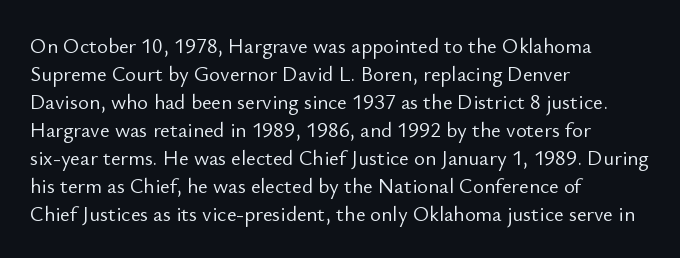
The paragraph has a hard left edge and a soft right edge. Rows of type keep a routine distance in the vertical direction. The letters sit at their default tracking, neither squeezed nor spread. Posture: vertical.
